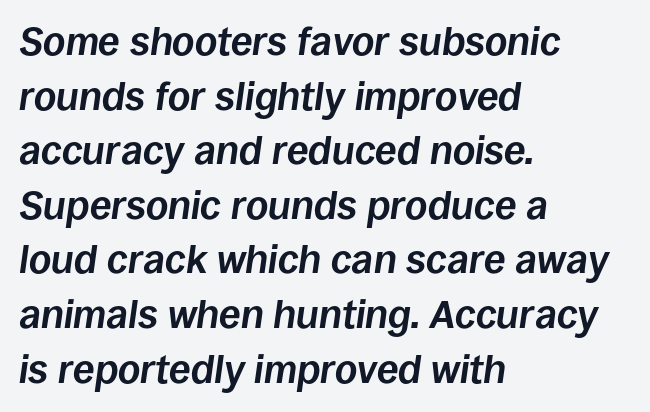
The image shows 39 px bold type, italic (leaning right); set left-aligned, normal line spacing (1.4x), normal letter spacing, not underlined; low stroke contrast and a large x-height.
